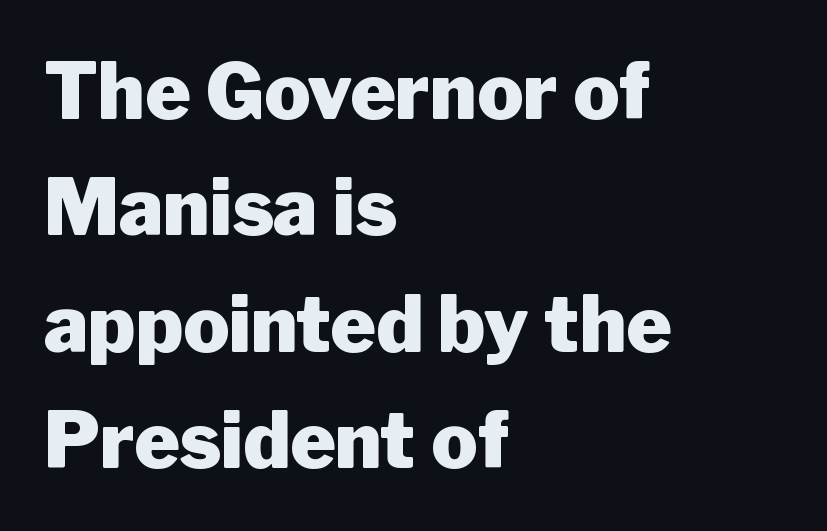
Strokes here are thick enough to call this a true bold. The rendering uses natural spacing where letterforms have individual widths. Is the block centered? No — it sits flush against the left margin. Posture: upright roman. In terms of leading, this rendering sits right in the middle.
